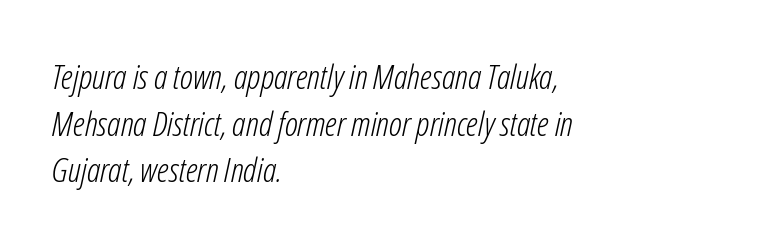
The image shows 34 px light, condensed type, italic (leaning right); set left-aligned, normal line spacing (1.37x), normal letter spacing, not underlined; low stroke contrast and a medium x-height.
